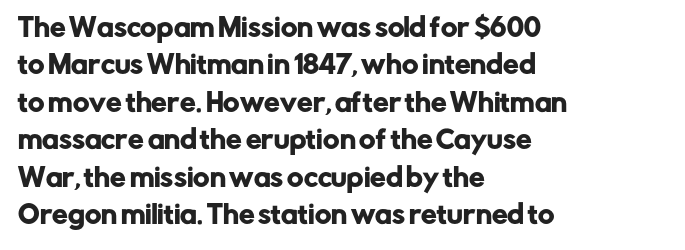
The rendering anchors every line to the left-hand side. The vertical gap from one line to the next is medium. The letterforms sit shoulder to shoulder at normal distance. Lines of text with bare space underneath. This is roman type, the default non-slanted kind.
